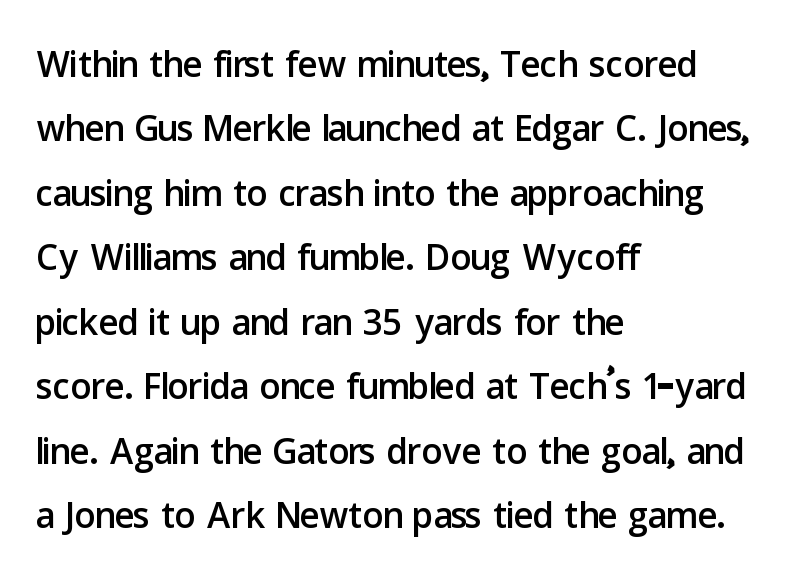
Q: Is the text italic (slanted)? A: No, it is upright.
Q: Is the typeface a serif or a sans-serif typeface? A: Sans-serif.
Q: Is the text underlined? A: No.
Q: How is the paragraph aligned? A: Left-aligned.
Q: Is the spacing between letters normal or unusually wide? A: Normal.
Q: Width (condensed, normal, or wide)? A: Normal.
Q: Stroke contrast? A: Low.
Q: x-height? A: Medium.
Q: Monospaced? A: No.
